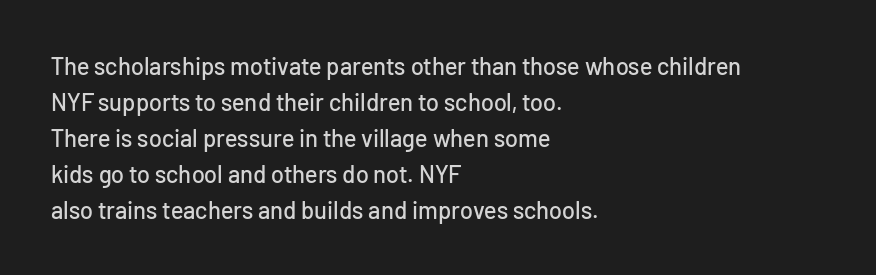
The image shows 24 px text type, upright; set left-aligned, normal line spacing (1.5x), normal letter spacing, not underlined.
